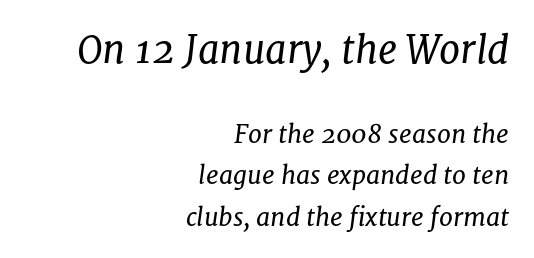
The image shows 38 px regular-weight serif type, italic (leaning right); set right-aligned, normal line spacing (1.65x), normal letter spacing, not underlined; the first (top) block is 1.52x larger; low stroke contrast and a medium x-height.
